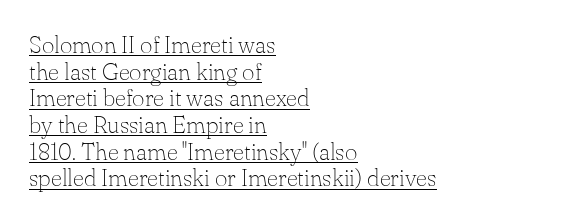
Q: Is the text bold? A: No.
Q: Is the text italic (slanted)? A: No, it is upright.
Q: Is the text underlined? A: Yes.
Q: How is the paragraph aligned? A: Left-aligned.
Q: Is the spacing between letters normal or unusually wide? A: Normal.
Q: Is the spacing between lines tight, normal or loose? A: Tight.
